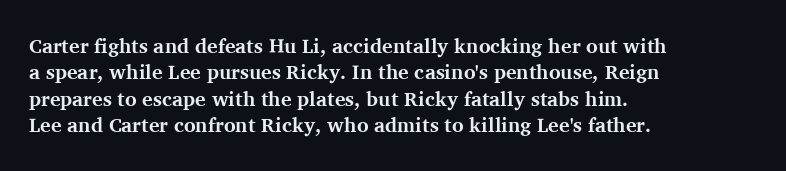
Q: Is the text bold? A: Yes.
Q: Is the text italic (slanted)? A: No, it is upright.
Q: Is the text underlined? A: No.
Q: How is the paragraph aligned? A: Left-aligned.
Q: Is the spacing between letters normal or unusually wide? A: Normal.
Q: Is the spacing between lines tight, normal or loose? A: Normal.
